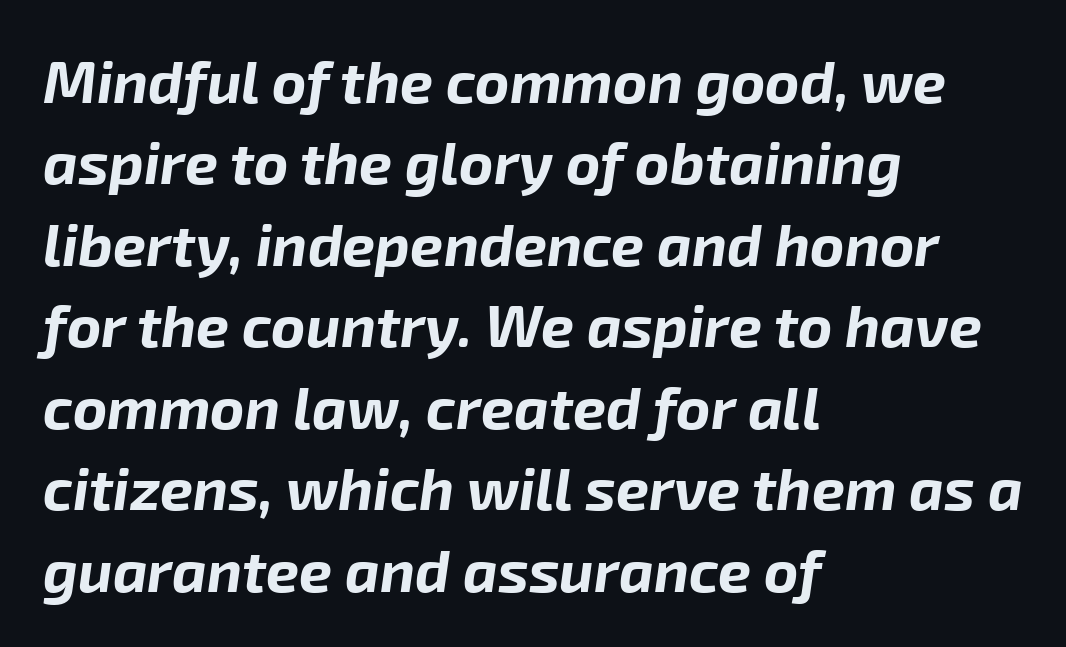
{"italic": "yes", "lean": "right", "slant_degrees": 8, "bold": "yes", "weight": "bold", "width": "normal", "stroke_contrast": "low", "x_height": "medium", "monospaced": "no", "underline": "no", "align": "left", "line_spacing": "normal", "line_spacing_ratio": 1.38, "letter_spacing": "normal", "letter_spacing_em": 0.0, "glyph_px": 59}
